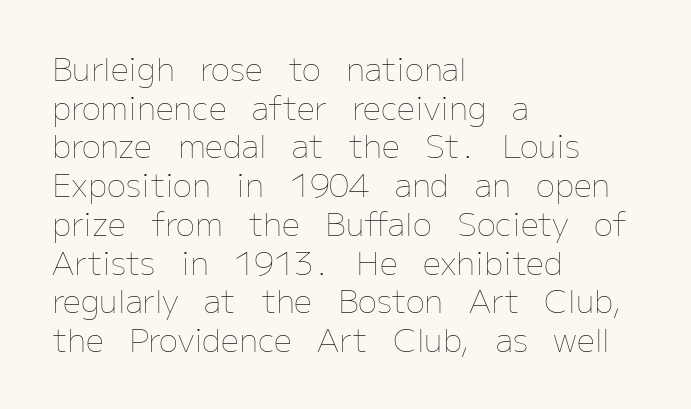
{"italic": "no", "bold": "no", "weight": "thin", "width": "normal", "stroke_contrast": "low", "x_height": "medium", "monospaced": "no", "underline": "no", "align": "left", "line_spacing_ratio": 1.21, "letter_spacing": "normal", "letter_spacing_em": 0.0, "glyph_px": 32}
